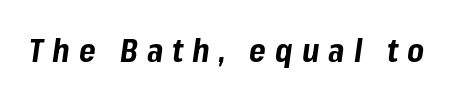
Q: Is the text bold? A: Yes.
Q: Is the text italic (slanted)? A: Yes, it leans right by about 8 degrees.
Q: Is the text underlined? A: No.
Q: Is the spacing between letters normal or unusually wide? A: Unusually wide.
Q: Width (condensed, normal, or wide)? A: Normal.
Q: Stroke contrast? A: Low.
Q: x-height? A: Medium.
Q: Monospaced? A: No.
